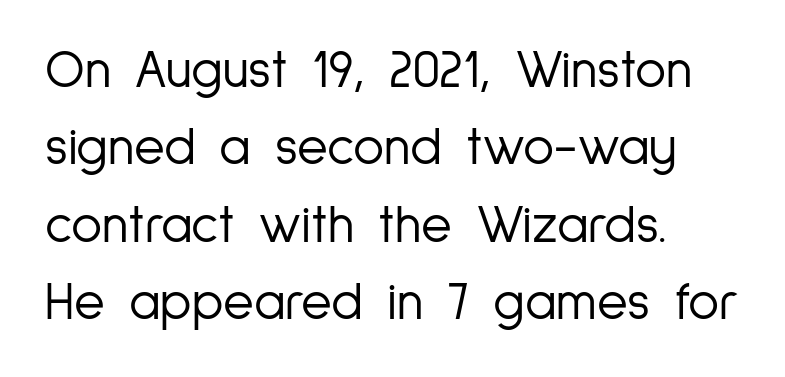
{"serif": "no", "italic": "no", "bold": "no", "weight": "light", "width": "condensed", "stroke_contrast": "low", "x_height": "medium", "monospaced": "no", "underline": "no", "align": "left", "line_spacing": "normal", "line_spacing_ratio": 1.46, "letter_spacing": "normal", "letter_spacing_em": 0.0, "glyph_px": 53}
